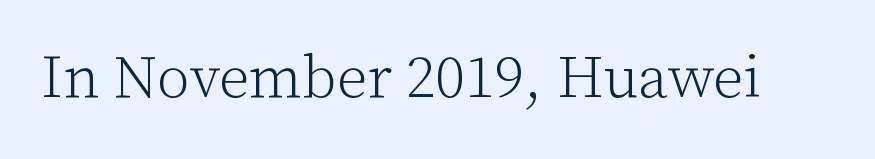
Honestly, the letter spacing is just normal — you wouldn't notice it. Is this a heavy cut? Hardly; it is regular or lighter. If you drew a line through each stem, it would be perfectly vertical. The space beneath each line is pristine and unruled.
